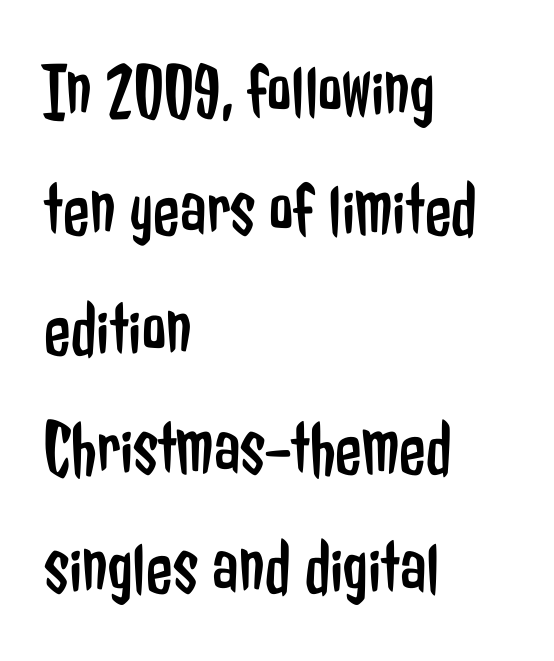
Looks like regular typesetting: each glyph gets only the width it needs. These lines keep a tight, regular rhythm from letter to letter. Classification — sans serif. Does the copy run flush right? No — it runs flush left.
